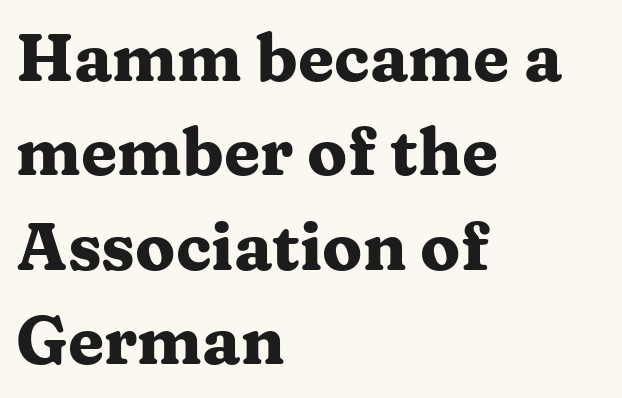
The rendering uses a moderate line-height, typical for paragraphs. Look at the bottom of the vertical strokes: they flare into serifs here. Compared with an ordinary text face, these strokes are far heavier — a full bold. This sample uses plain, unmodified letter spacing. Upright lettering throughout. These lines are rendered in a variable-pitch font.
